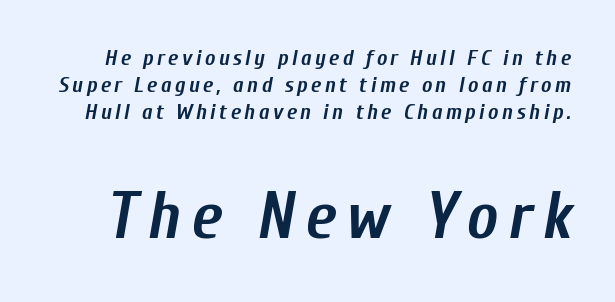
{"italic": "yes", "lean": "right", "slant_degrees": 10, "bold": "yes", "weight": "semibold", "width": "condensed", "stroke_contrast": "low", "x_height": "medium", "monospaced": "no", "underline": "no", "line_spacing_ratio": 1.22, "larger_block": "second", "size_ratio": 3.0, "glyph_px": 66}
